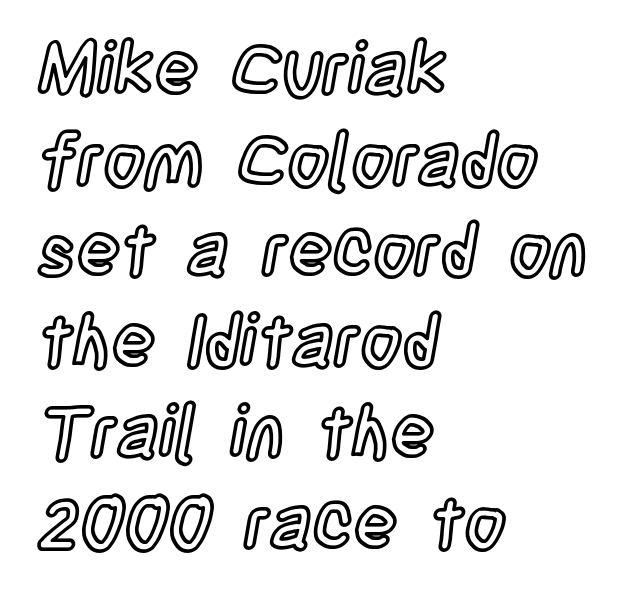
{"width": "condensed", "x_height": "large", "monospaced": "no", "underline": "no", "align": "left", "line_spacing": "normal", "line_spacing_ratio": 1.26, "letter_spacing": "normal", "letter_spacing_em": 0.0, "glyph_px": 72}
